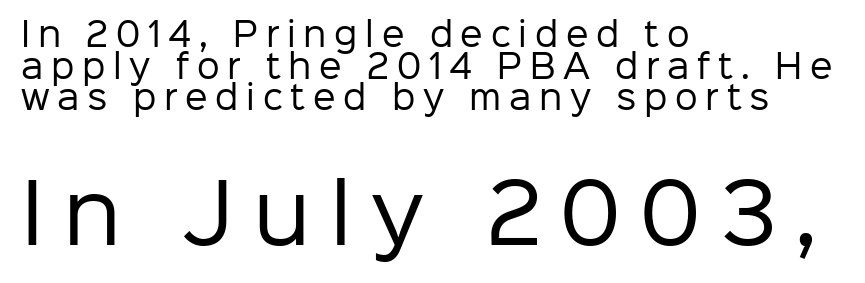
Q: Is the text bold? A: No.
Q: Is the text italic (slanted)? A: No, it is upright.
Q: Is the typeface a serif or a sans-serif typeface? A: Sans-serif.
Q: Is the text underlined? A: No.
Q: How is the paragraph aligned? A: Left-aligned.
Q: Is the spacing between letters normal or unusually wide? A: Unusually wide.
Q: Is the spacing between lines tight, normal or loose? A: Tight.
Q: Which block of text is set in a larger size, the first (top) or the second (bottom)? A: The second (bottom) one.
Q: Width (condensed, normal, or wide)? A: Normal.
Q: Stroke contrast? A: Low.
Q: x-height? A: Medium.
Q: Monospaced? A: No.
